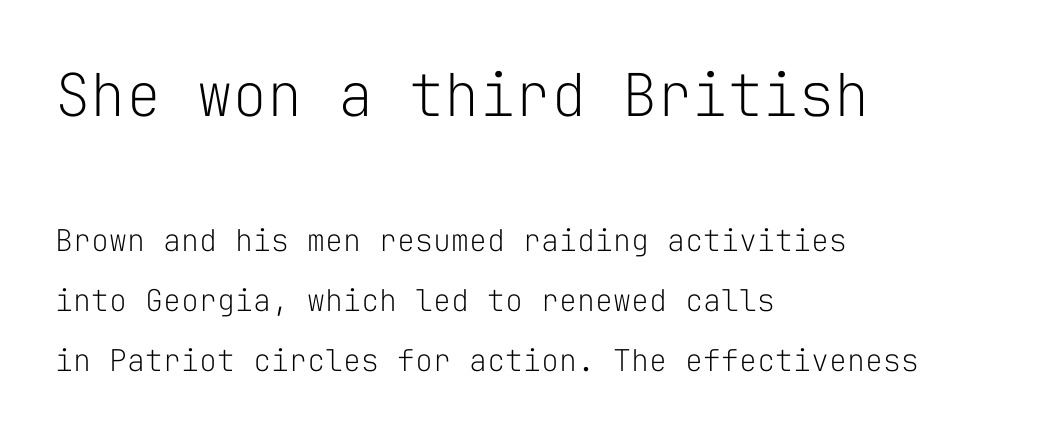
Q: Is the text bold? A: No.
Q: Is the text italic (slanted)? A: No, it is upright.
Q: Is the typeface a serif or a sans-serif typeface? A: Sans-serif.
Q: Is the text underlined? A: No.
Q: How is the paragraph aligned? A: Left-aligned.
Q: Is the spacing between letters normal or unusually wide? A: Normal.
Q: Is the spacing between lines tight, normal or loose? A: Loose.
Q: Which block of text is set in a larger size, the first (top) or the second (bottom)? A: The first (top) one.
Q: Width (condensed, normal, or wide)? A: Normal.
Q: Stroke contrast? A: Low.
Q: x-height? A: Medium.
Q: Monospaced? A: Yes.
